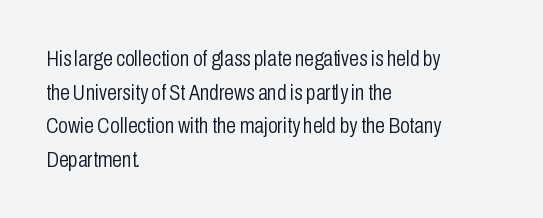
Q: Is the text bold? A: No.
Q: Is the text italic (slanted)? A: No, it is upright.
Q: Is the text underlined? A: No.
Q: How is the paragraph aligned? A: Left-aligned.
Q: Is the spacing between letters normal or unusually wide? A: Normal.
Q: Is the spacing between lines tight, normal or loose? A: Normal.
